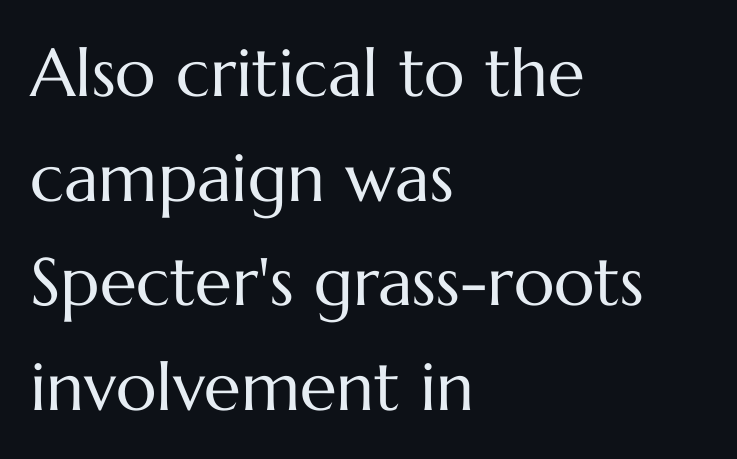
{"italic": "no", "bold": "no", "weight": "regular", "width": "normal", "stroke_contrast": "medium", "x_height": "medium", "monospaced": "no", "underline": "no", "align": "left", "line_spacing": "normal", "line_spacing_ratio": 1.56, "letter_spacing": "normal", "letter_spacing_em": 0.0, "glyph_px": 67}
